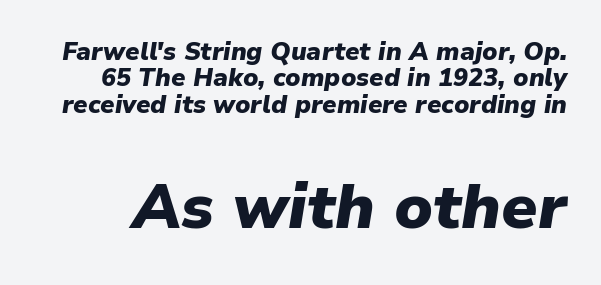
The image shows 63 px heavy type, italic (leaning right); set tight line spacing (1.06x), normal letter spacing, not underlined; the second (bottom) block is 2.52x larger; low stroke contrast and a medium x-height.
